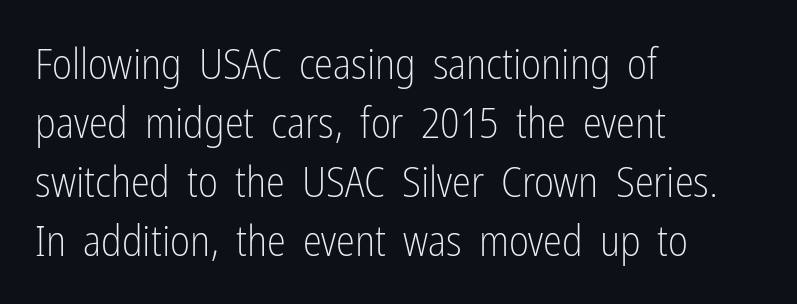
The image shows 43 px light, condensed sans-serif type, upright; set left-aligned, normal line spacing (1.37x), normal letter spacing, not underlined; low stroke contrast and a medium x-height.
